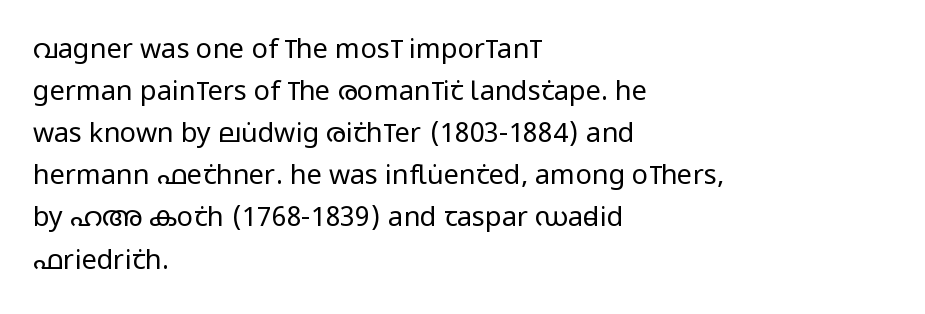
Each new line begins a customary step beneath the previous one. The passage shown is not underscored anywhere. Weight: not bold — regular or lighter. Nope, not italic — everything's standing straight. A classic flush-left, rag-right setting is used for this passage.
